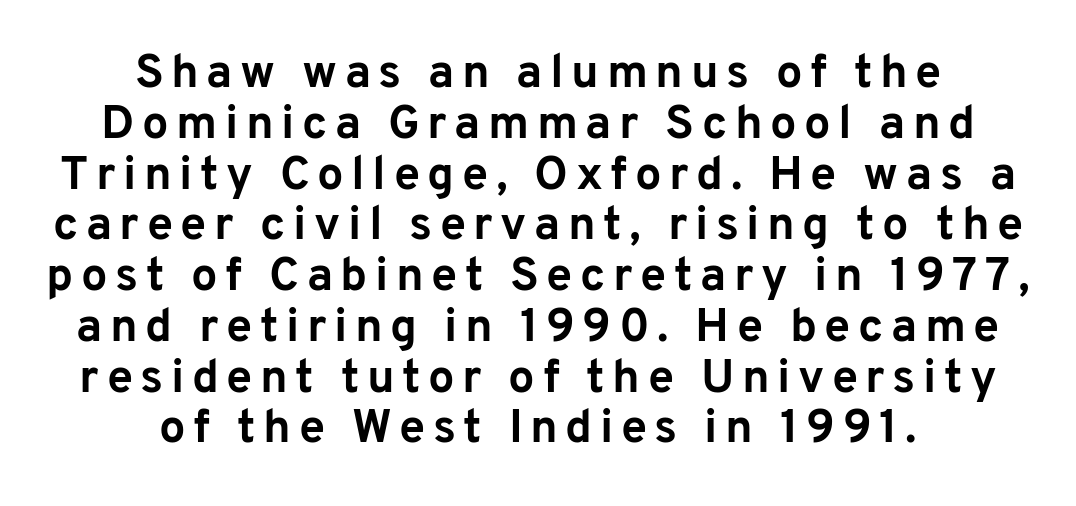
{"serif": "no", "italic": "no", "bold": "yes", "weight": "bold", "width": "normal", "stroke_contrast": "low", "x_height": "medium", "monospaced": "no", "underline": "no", "align": "center", "line_spacing": "tight", "line_spacing_ratio": 1.08, "glyph_px": 47}
